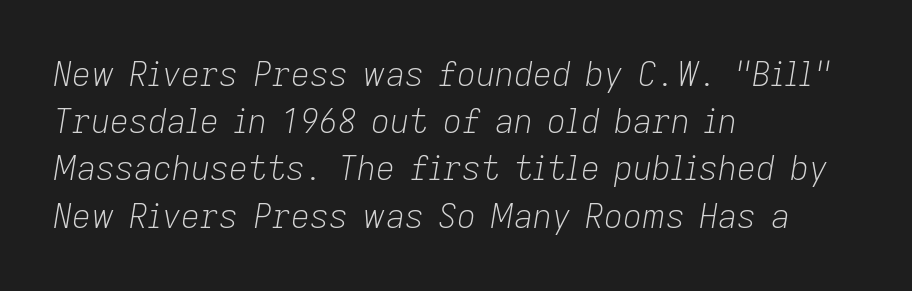
The image shows 33 px light type, italic (leaning right); set left-aligned, normal line spacing (1.43x), normal letter spacing, not underlined; low stroke contrast and a medium x-height.
